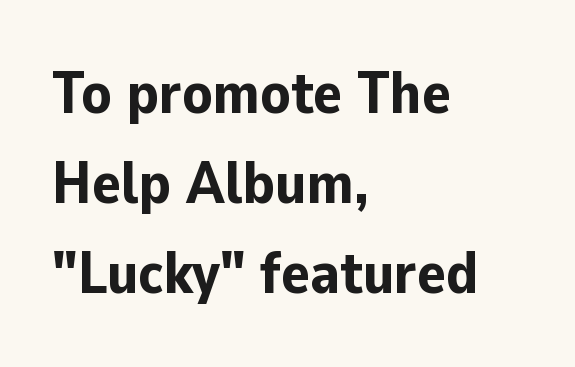
The image shows 60 px bold sans-serif type, upright; set left-aligned, normal line spacing (1.5x), normal letter spacing, not underlined; low stroke contrast and a medium x-height.
